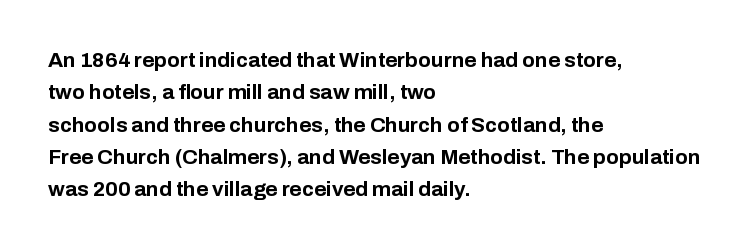
The image shows 21 px bold type, upright; set left-aligned, normal line spacing (1.54x), normal letter spacing, not underlined.
